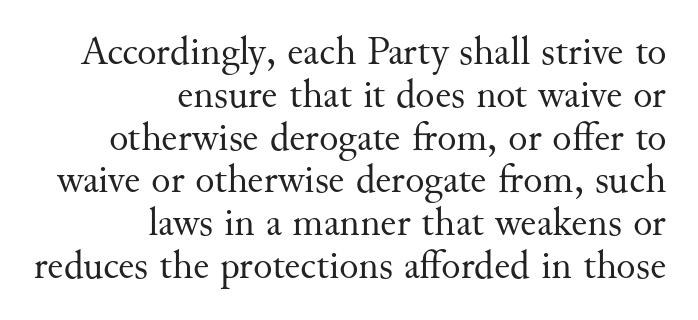
The image shows 40 px regular-weight serif type, upright; set right-aligned, tight line spacing (1.07x), normal letter spacing, not underlined; medium stroke contrast and a small x-height.
